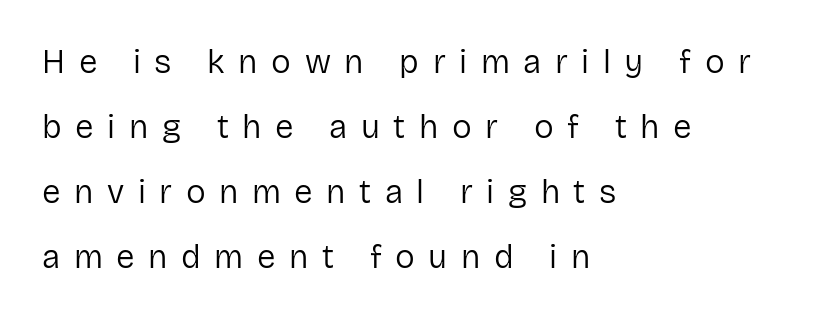
{"serif": "no", "italic": "no", "bold": "no", "weight": "regular", "width": "normal", "stroke_contrast": "low", "x_height": "medium", "monospaced": "no", "underline": "no", "align": "left", "line_spacing": "loose", "line_spacing_ratio": 1.97, "letter_spacing": "wide", "letter_spacing_em": 0.41, "glyph_px": 33}
